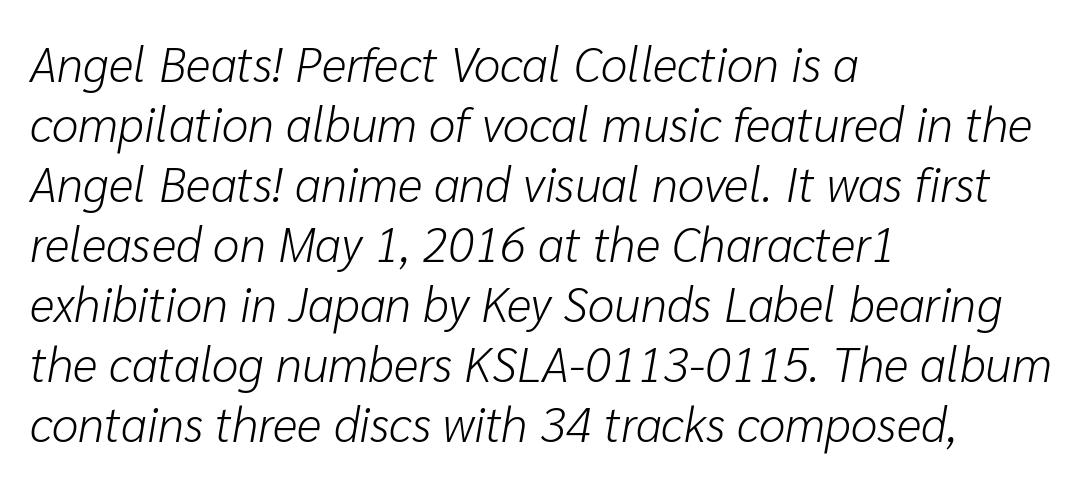
Q: Is the text bold? A: No.
Q: Is the text italic (slanted)? A: Yes, it leans right by about 10 degrees.
Q: Is the text underlined? A: No.
Q: How is the paragraph aligned? A: Left-aligned.
Q: Is the spacing between letters normal or unusually wide? A: Normal.
Q: Is the spacing between lines tight, normal or loose? A: Normal.
Q: Width (condensed, normal, or wide)? A: Normal.
Q: Stroke contrast? A: Low.
Q: x-height? A: Medium.
Q: Monospaced? A: No.
